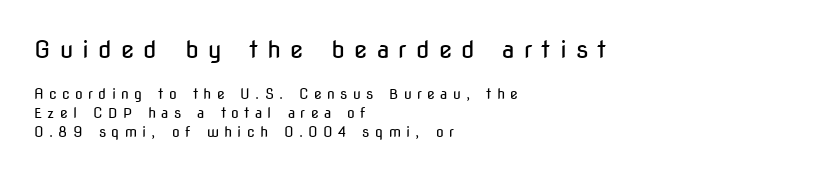
Q: Is the text bold? A: No.
Q: Is the text italic (slanted)? A: No, it is upright.
Q: Is the text underlined? A: No.
Q: How is the paragraph aligned? A: Left-aligned.
Q: Is the spacing between letters normal or unusually wide? A: Unusually wide.
Q: Is the spacing between lines tight, normal or loose? A: Normal.
Q: Which block of text is set in a larger size, the first (top) or the second (bottom)? A: The first (top) one.
